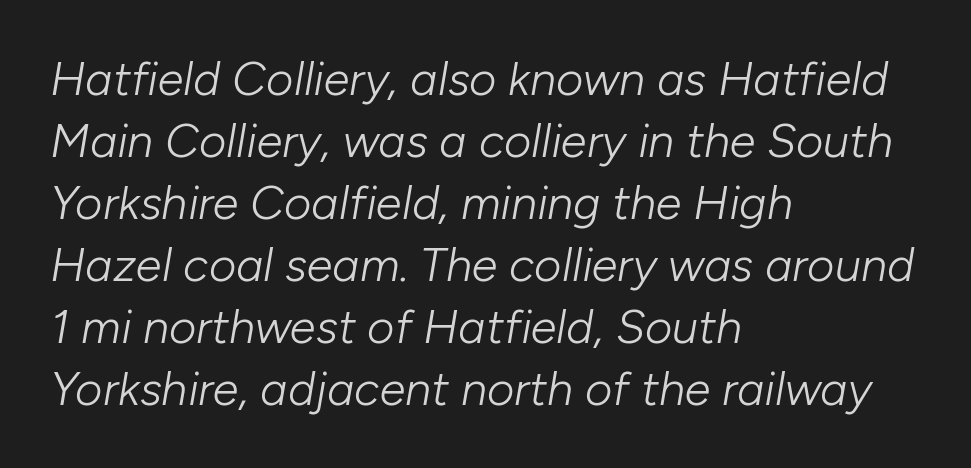
The image shows 47 px light type, italic (leaning right); set left-aligned, normal line spacing (1.32x), normal letter spacing, not underlined; low stroke contrast and a medium x-height.
